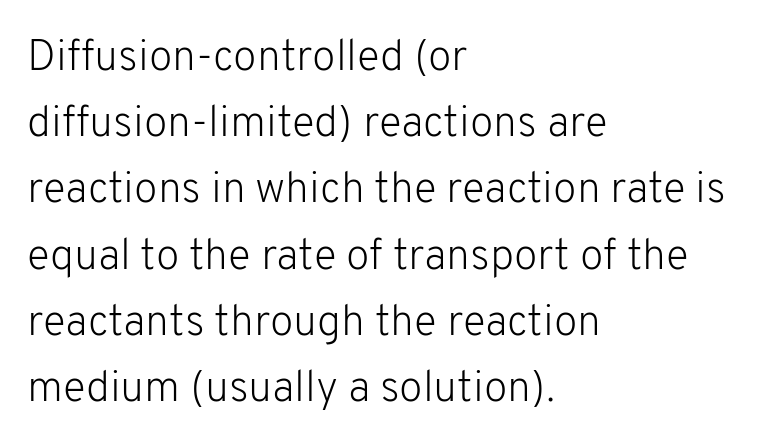
The image shows 43 px light sans-serif type, upright; set left-aligned, normal line spacing (1.54x), normal letter spacing, not underlined; low stroke contrast and a medium x-height.
